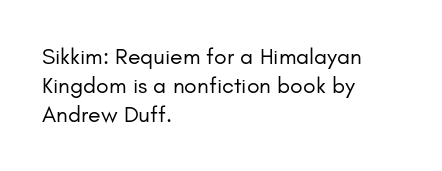
Q: Is the text bold? A: No.
Q: Is the text italic (slanted)? A: No, it is upright.
Q: Is the text underlined? A: No.
Q: How is the paragraph aligned? A: Left-aligned.
Q: Is the spacing between letters normal or unusually wide? A: Normal.
Q: Is the spacing between lines tight, normal or loose? A: Normal.
